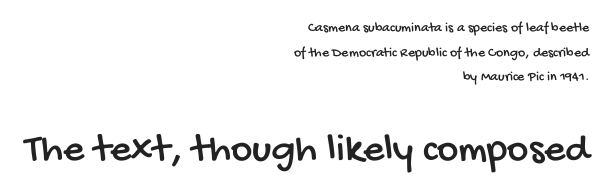
{"serif": "no", "width": "condensed", "stroke_contrast": "low", "x_height": "large", "monospaced": "no", "underline": "no", "align": "right", "line_spacing_ratio": 1.76, "letter_spacing": "normal", "letter_spacing_em": 0.0, "larger_block": "second", "size_ratio": 2.93, "glyph_px": 41}
